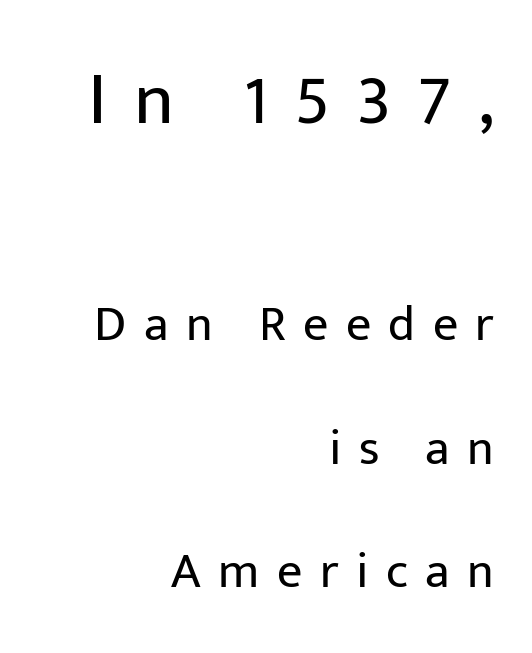
This sample uses expanded letter spacing, leaving extra air between glyphs. A typesetter would call this leading open, well beyond the default. Is there any slant? The stems are plumb. Caption: face not bold, strokes unweighted. Each row of text sits above clean, open space.
